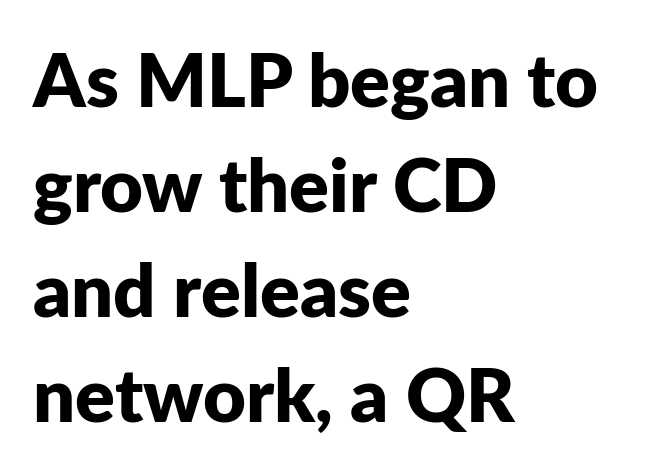
The image shows 74 px bold sans-serif type, upright; set left-aligned, normal line spacing (1.42x), normal letter spacing, not underlined; low stroke contrast and a medium x-height.
